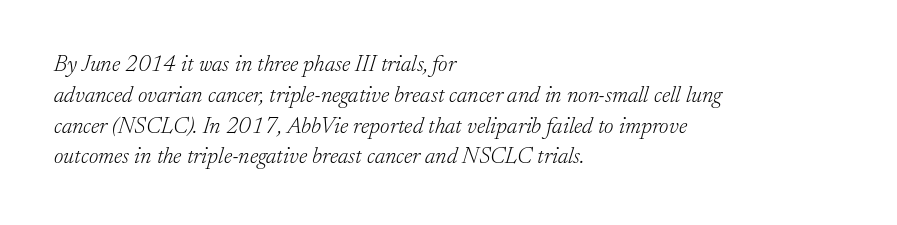
The rendering applies a slant to the glyphs. Standard letterfit; no display-style spreading of the glyphs. Which margin do the lines hug? The left one — the right edge is uneven. Evenly set lines give the paragraph a standard silhouette. Type without underlining.
